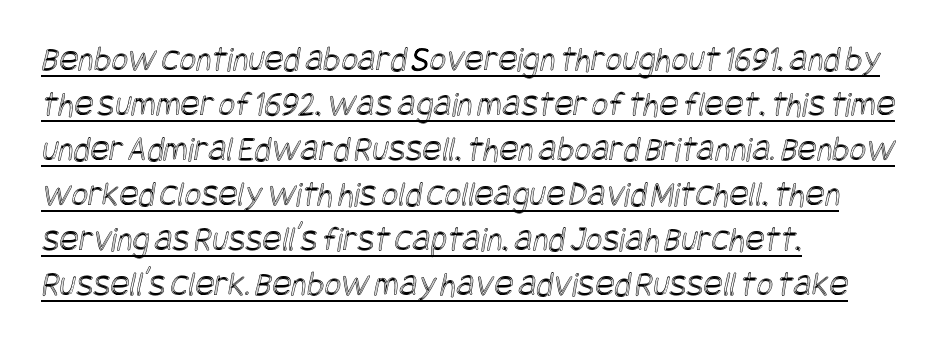
{"width": "condensed", "x_height": "large", "underline": "yes", "align": "left", "line_spacing": "normal", "line_spacing_ratio": 1.25, "letter_spacing": "normal", "letter_spacing_em": 0.0, "glyph_px": 36}
